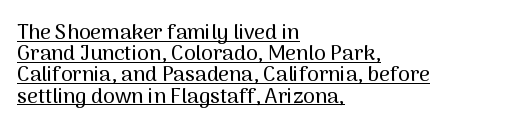
Q: Is the text italic (slanted)? A: No, it is upright.
Q: Is the text underlined? A: Yes.
Q: How is the paragraph aligned? A: Left-aligned.
Q: Is the spacing between letters normal or unusually wide? A: Normal.
Q: Is the spacing between lines tight, normal or loose? A: Tight.
